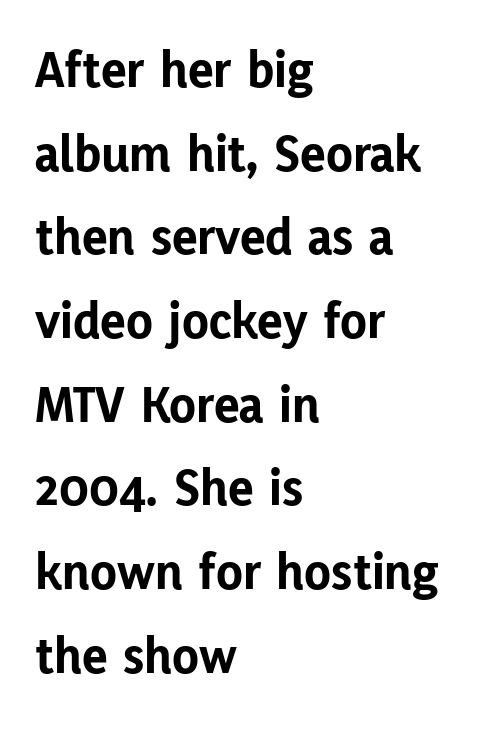
The characters display no serif detailing; their extremities are plain. A typesetter would call this proportional, since set widths differ per character. Default kerning and tracking; the words read as compact shapes. Posture: vertical. Rows of type keep a routine distance in the vertical direction. Has an underline been added? It has not.
